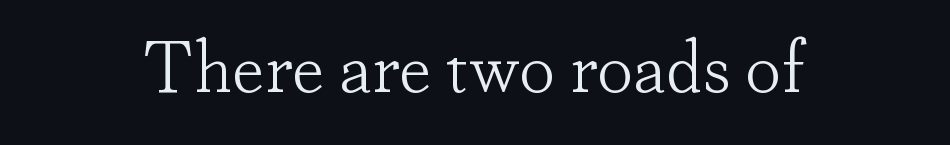
{"serif": "yes", "italic": "no", "bold": "no", "weight": "light", "width": "normal", "stroke_contrast": "low", "x_height": "small", "monospaced": "no", "underline": "no", "letter_spacing": "normal", "letter_spacing_em": 0.0, "glyph_px": 73}
